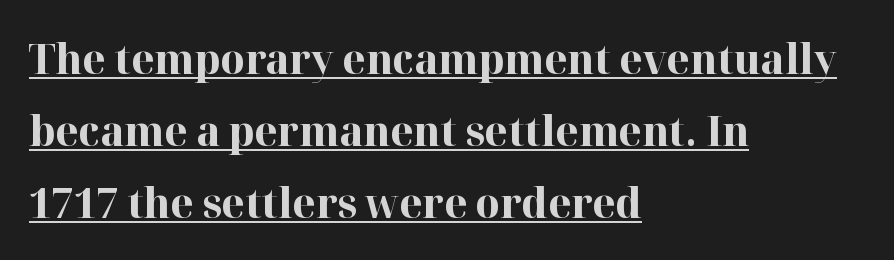
{"serif": "yes", "italic": "no", "bold": "yes", "weight": "bold", "width": "normal", "stroke_contrast": "high", "x_height": "medium", "monospaced": "no", "underline": "yes", "align": "left", "line_spacing_ratio": 1.71, "letter_spacing": "normal", "letter_spacing_em": 0.0, "glyph_px": 42}
